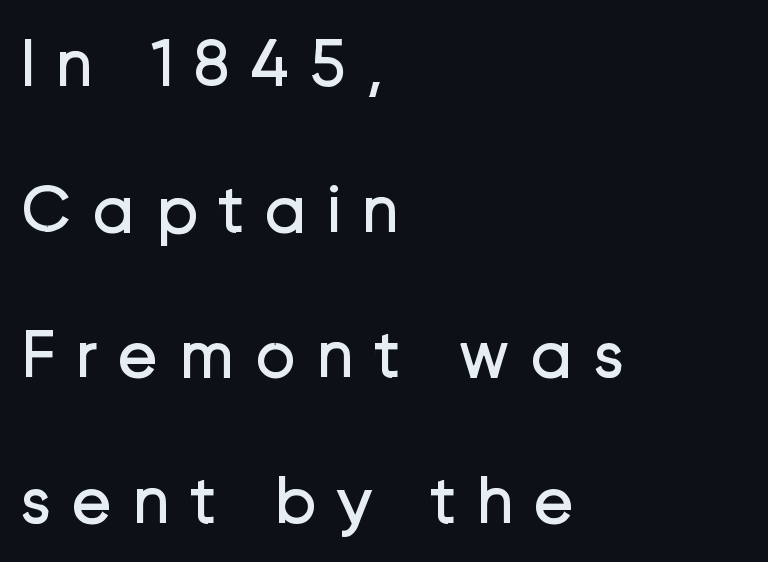
Q: Is the text bold? A: No.
Q: Is the text italic (slanted)? A: No, it is upright.
Q: Is the typeface a serif or a sans-serif typeface? A: Sans-serif.
Q: Is the text underlined? A: No.
Q: How is the paragraph aligned? A: Left-aligned.
Q: Is the spacing between letters normal or unusually wide? A: Unusually wide.
Q: Is the spacing between lines tight, normal or loose? A: Loose.
Q: Width (condensed, normal, or wide)? A: Normal.
Q: Stroke contrast? A: Low.
Q: x-height? A: Medium.
Q: Monospaced? A: No.
